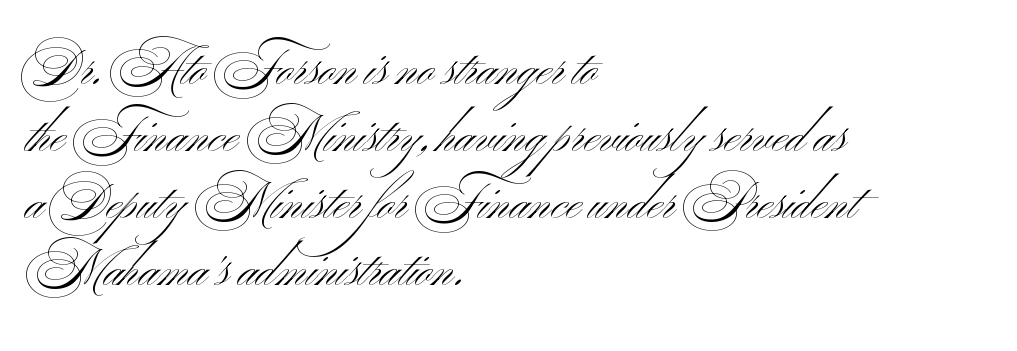
{"serif": "no", "bold": "no", "weight": "light", "width": "wide", "stroke_contrast": "medium", "x_height": "small", "monospaced": "no", "underline": "no", "align": "left", "line_spacing": "normal", "line_spacing_ratio": 1.34, "letter_spacing": "normal", "letter_spacing_em": 0.0, "glyph_px": 50}
